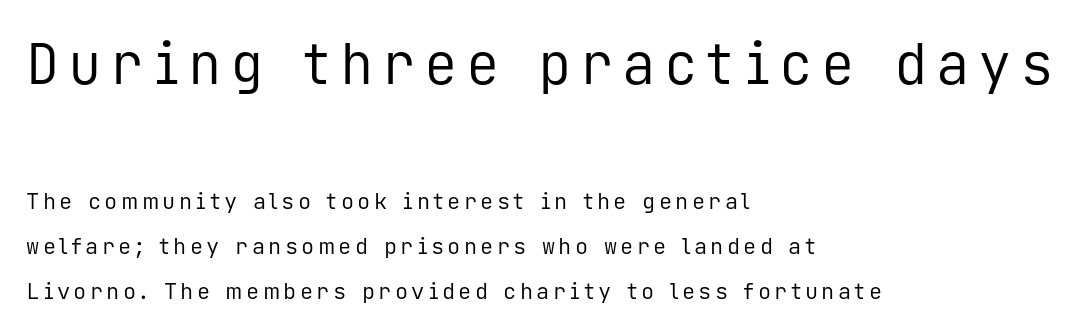
Unlike italic type, these characters show no tilt at all. A typesetter would call this monospace, since all characters share one set width. The face used here appears at its bigger size in the upper chunk. A classic flush-left, rag-right setting is used for this passage. Underlining? Definitely not there.
